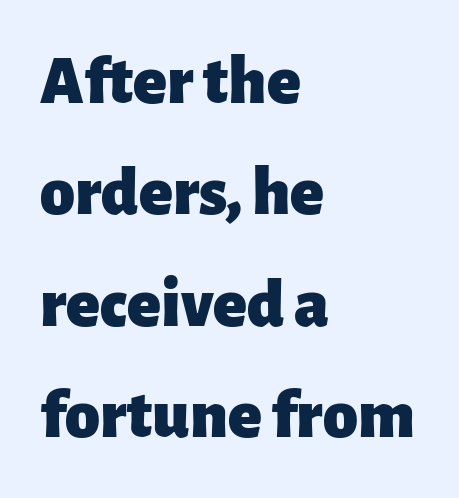
Q: Is the text bold? A: Yes.
Q: Is the text italic (slanted)? A: No, it is upright.
Q: Is the typeface a serif or a sans-serif typeface? A: Sans-serif.
Q: Is the text underlined? A: No.
Q: How is the paragraph aligned? A: Left-aligned.
Q: Is the spacing between letters normal or unusually wide? A: Normal.
Q: Is the spacing between lines tight, normal or loose? A: Normal.
Q: Width (condensed, normal, or wide)? A: Normal.
Q: Stroke contrast? A: Low.
Q: x-height? A: Medium.
Q: Monospaced? A: No.
